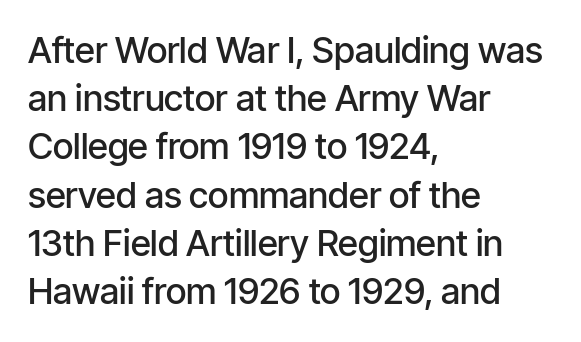
The letters stand straight up with perfectly vertical stems. The passage shown has conventional tracking throughout. Emphasis by weight is partial: semibold. The letters advance in unequal steps, a hallmark of proportional type.
